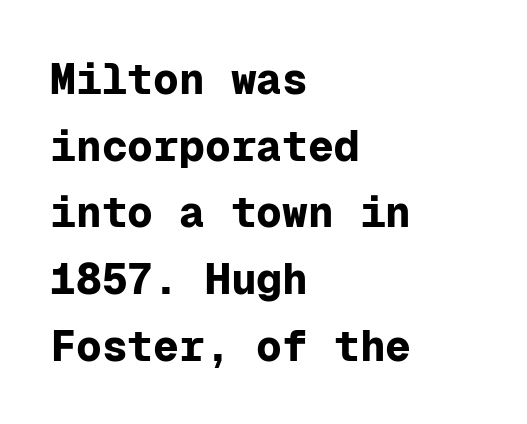
The image shows 43 px bold sans-serif type, upright, monospaced; set left-aligned, normal line spacing (1.55x), normal letter spacing, not underlined; low stroke contrast and a medium x-height.
